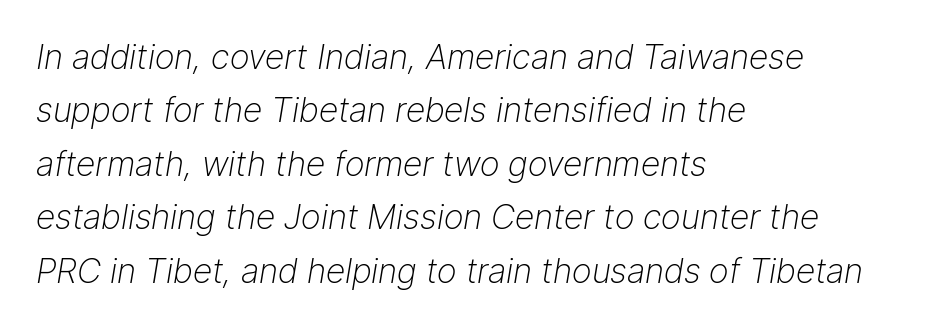
The image shows 34 px light type, italic (leaning right); set left-aligned, normal line spacing (1.57x), normal letter spacing, not underlined; low stroke contrast and a medium x-height.
